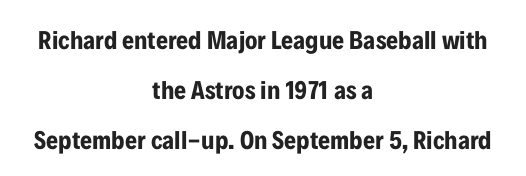
Q: Is the text bold? A: Yes.
Q: Is the text italic (slanted)? A: No, it is upright.
Q: Is the text underlined? A: No.
Q: How is the paragraph aligned? A: Centered.
Q: Is the spacing between letters normal or unusually wide? A: Normal.
Q: Is the spacing between lines tight, normal or loose? A: Loose.
